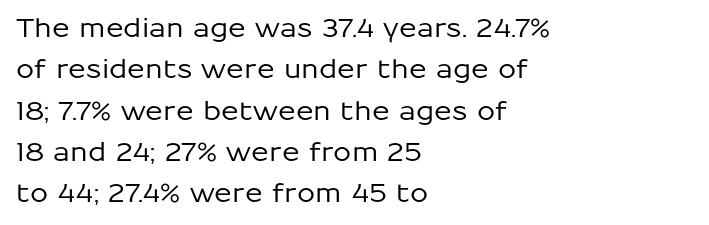
{"italic": "no", "underline": "no", "align": "left", "line_spacing": "normal", "line_spacing_ratio": 1.59, "letter_spacing": "normal", "letter_spacing_em": 0.0, "glyph_px": 26}
